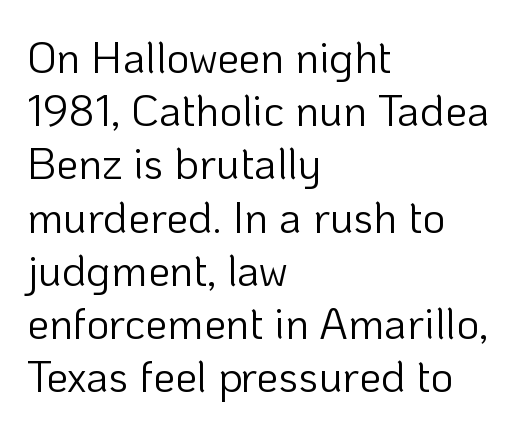
The image shows 44 px light sans-serif type, upright; set left-aligned, line spacing 1.21x, normal letter spacing, not underlined; low stroke contrast and a medium x-height.
